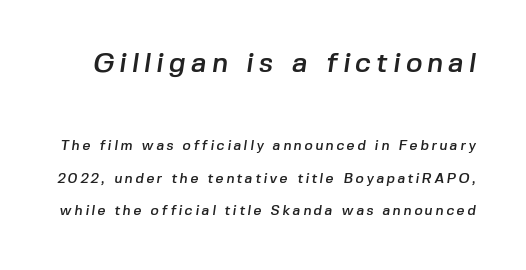
Observe the absence of serifs on each vertical stroke in this sample. If you squint, the top block still reads clearly — it's the larger of the two. The area under the type is left untouched. This block would shrink considerably if given ordinary leading; it's expanded now. Each letter keeps its own natural width here, so spacing adapts to shape.
